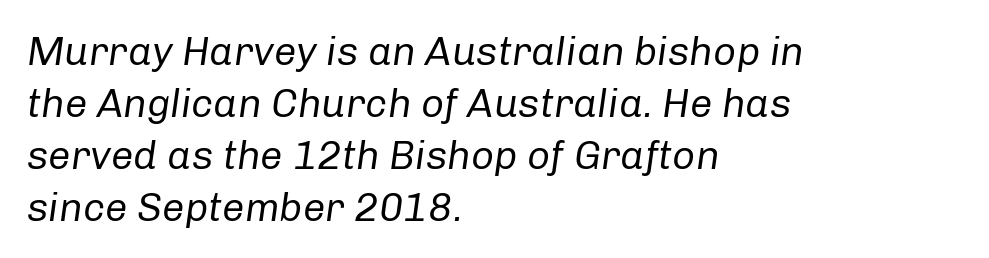
The image shows 40 px regular-weight type, italic (leaning right); set left-aligned, normal line spacing (1.3x), normal letter spacing, not underlined; low stroke contrast and a medium x-height.
